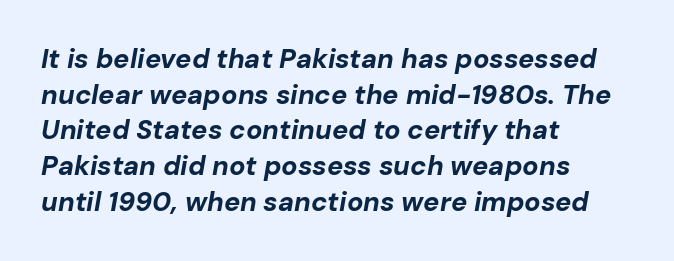
The image shows 27 px bold type, italic (leaning right); set left-aligned, normal line spacing (1.32x), normal letter spacing, not underlined.
